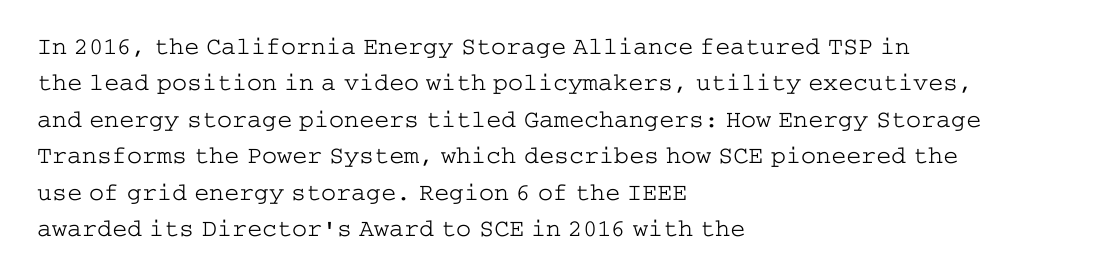
Q: Is the text bold? A: No.
Q: Is the text italic (slanted)? A: No, it is upright.
Q: Is the text underlined? A: No.
Q: How is the paragraph aligned? A: Left-aligned.
Q: Is the spacing between letters normal or unusually wide? A: Normal.
Q: Is the spacing between lines tight, normal or loose? A: Normal.
